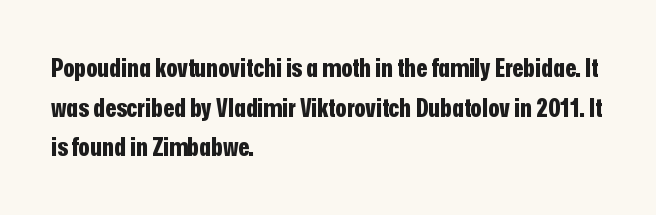
Line spacing here is normal. Words float on clear page, feet unadorned. Each glyph is drawn with heavy, bold strokes. There is no visible air inserted between adjacent glyphs. These lines are set flush left with a ragged right edge. This is roman type, the default non-slanted kind.
